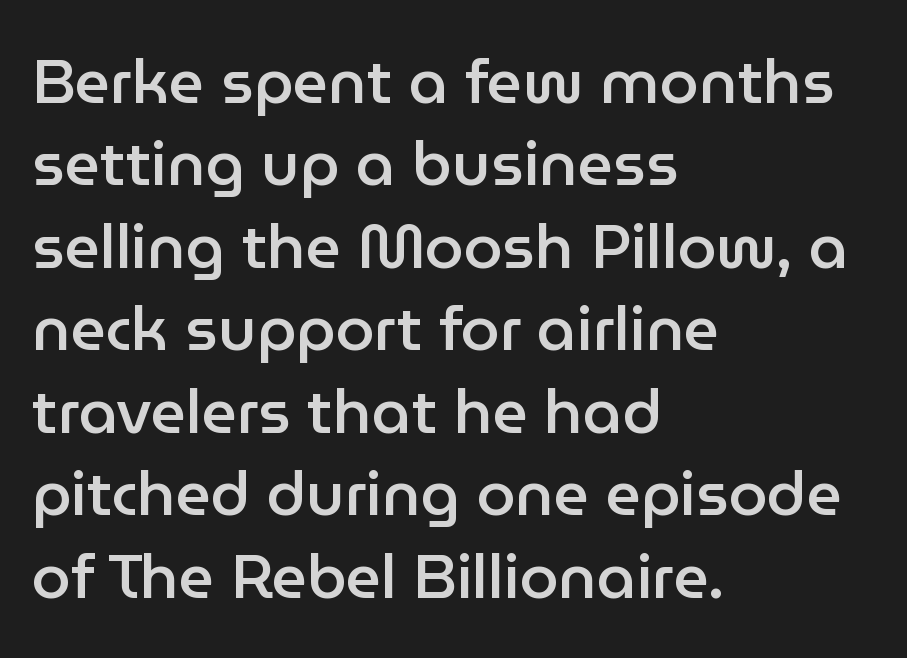
The image shows 62 px semibold sans-serif type, upright; set left-aligned, normal line spacing (1.33x), normal letter spacing, not underlined; low stroke contrast and a medium x-height.
